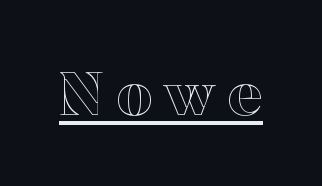
Q: Is the text italic (slanted)? A: No, it is upright.
Q: Is the text underlined? A: Yes.
Q: Width (condensed, normal, or wide)? A: Normal.
Q: x-height? A: Medium.
Q: Monospaced? A: No.
